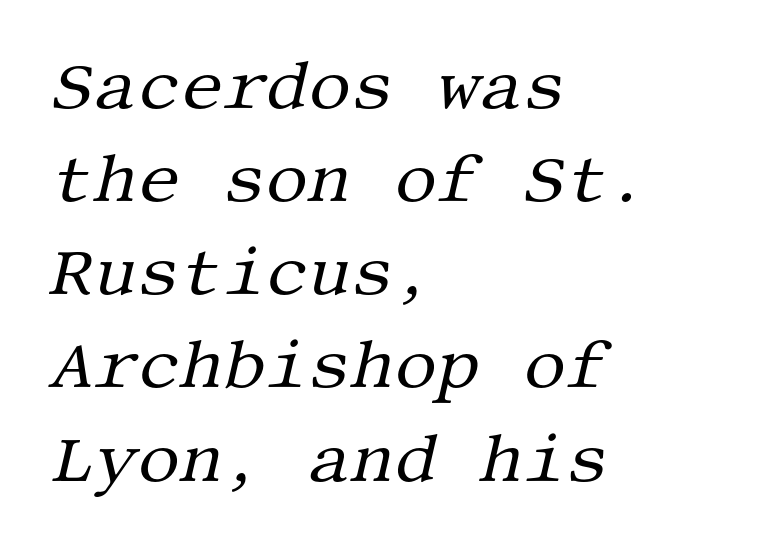
{"serif": "yes", "italic": "yes", "lean": "right", "slant_degrees": 13, "bold": "no", "weight": "regular", "width": "normal", "stroke_contrast": "medium", "x_height": "large", "underline": "no", "align": "left", "line_spacing": "normal", "line_spacing_ratio": 1.39, "letter_spacing": "normal", "letter_spacing_em": 0.0, "glyph_px": 67}
